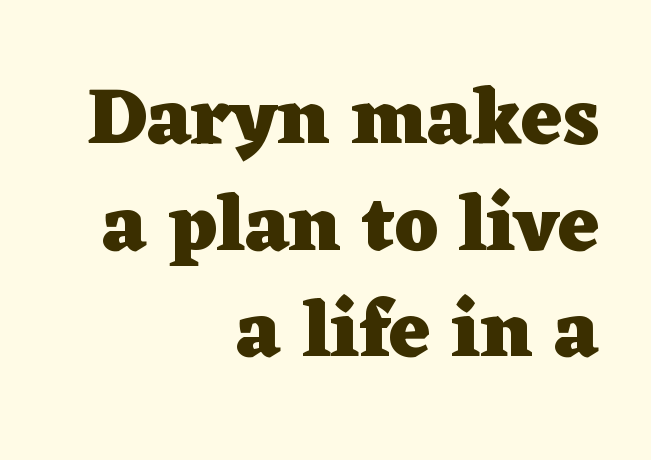
The image shows 79 px heavy, wide serif type, upright; set right-aligned, normal line spacing (1.35x), normal letter spacing, not underlined; low stroke contrast and a medium x-height.
